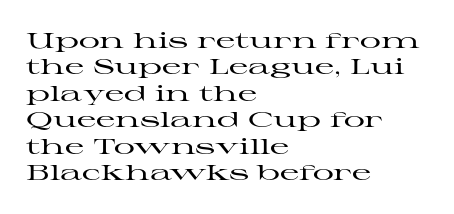
Q: Is the text italic (slanted)? A: No, it is upright.
Q: Is the text underlined? A: No.
Q: How is the paragraph aligned? A: Left-aligned.
Q: Is the spacing between letters normal or unusually wide? A: Normal.
Q: Is the spacing between lines tight, normal or loose? A: Normal.
